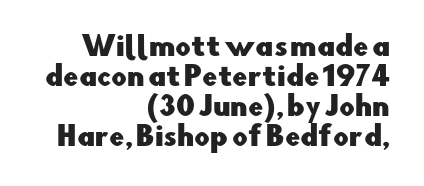
{"italic": "no", "underline": "no", "align": "right", "line_spacing": "tight", "line_spacing_ratio": 1.11, "letter_spacing": "normal", "letter_spacing_em": 0.0, "glyph_px": 27}
